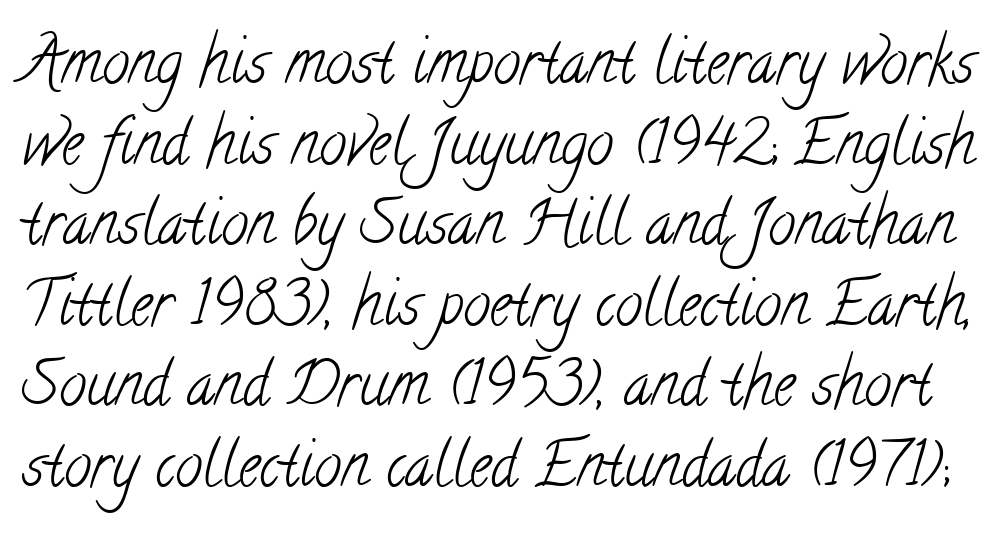
{"bold": "no", "weight": "light", "width": "condensed", "stroke_contrast": "low", "x_height": "small", "monospaced": "no", "underline": "no", "line_spacing": "normal", "line_spacing_ratio": 1.32, "letter_spacing": "normal", "letter_spacing_em": 0.0, "glyph_px": 61}
